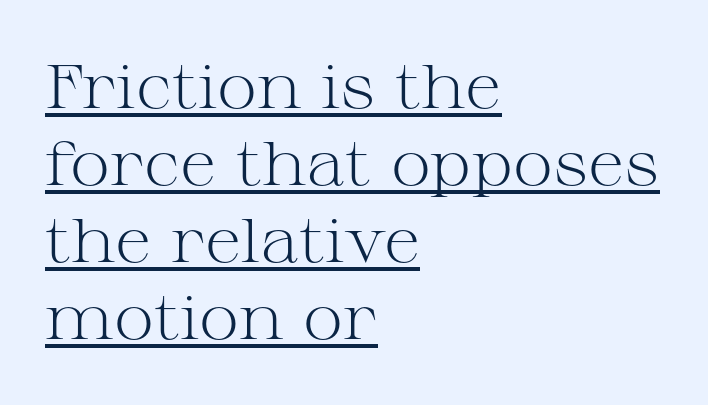
{"serif": "yes", "italic": "no", "bold": "no", "weight": "light", "width": "wide", "stroke_contrast": "medium", "x_height": "medium", "monospaced": "no", "underline": "yes", "align": "left", "line_spacing": "normal", "line_spacing_ratio": 1.26, "letter_spacing": "normal", "letter_spacing_em": 0.0, "glyph_px": 61}
